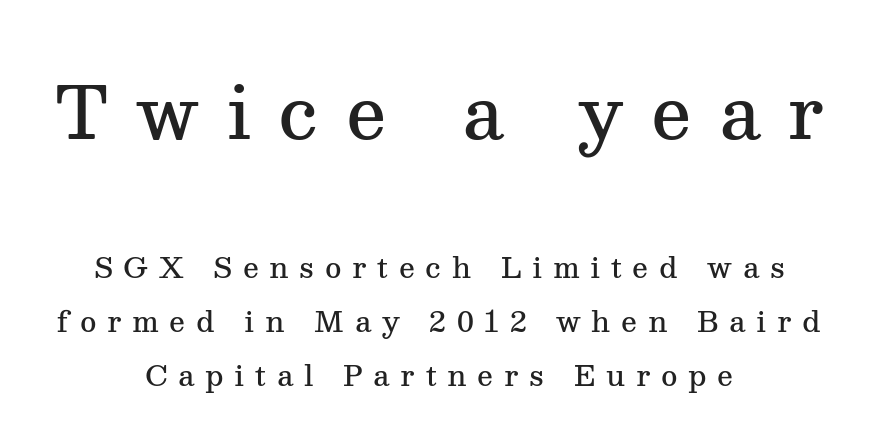
{"serif": "yes", "italic": "no", "bold": "semi", "weight": "semibold", "width": "normal", "stroke_contrast": "medium", "x_height": "medium", "monospaced": "no", "underline": "no", "align": "center", "line_spacing": "loose", "line_spacing_ratio": 1.92, "letter_spacing": "wide", "letter_spacing_em": 0.38, "larger_block": "first", "size_ratio": 2.54, "glyph_px": 71}
